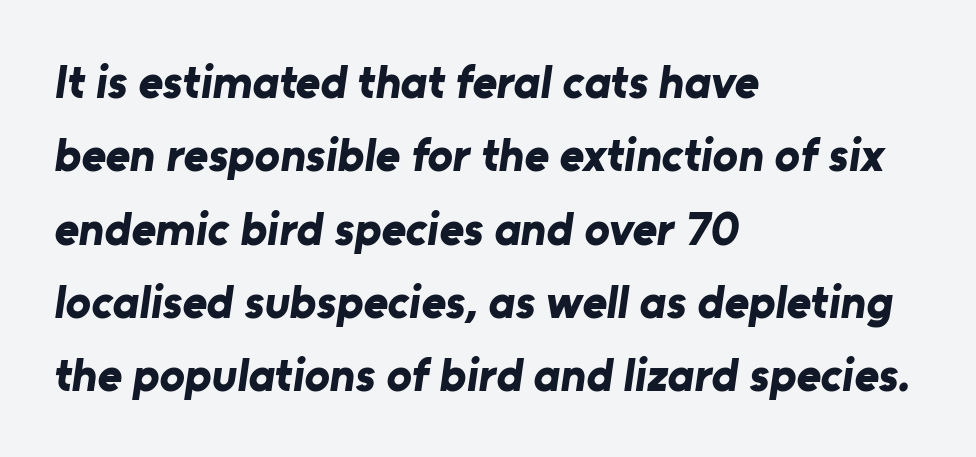
Q: Is the text bold? A: Yes.
Q: Is the typeface a serif or a sans-serif typeface? A: Sans-serif.
Q: Is the text underlined? A: No.
Q: How is the paragraph aligned? A: Left-aligned.
Q: Is the spacing between letters normal or unusually wide? A: Normal.
Q: Is the spacing between lines tight, normal or loose? A: Normal.
Q: Width (condensed, normal, or wide)? A: Normal.
Q: Stroke contrast? A: Low.
Q: x-height? A: Medium.
Q: Monospaced? A: No.
